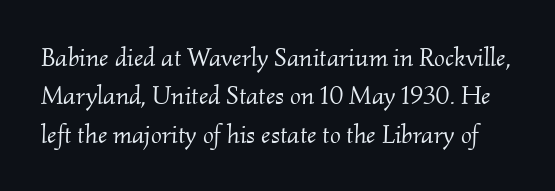
The image shows 26 px text type, italic (leaning right); set normal line spacing (1.48x), normal letter spacing, not underlined.
